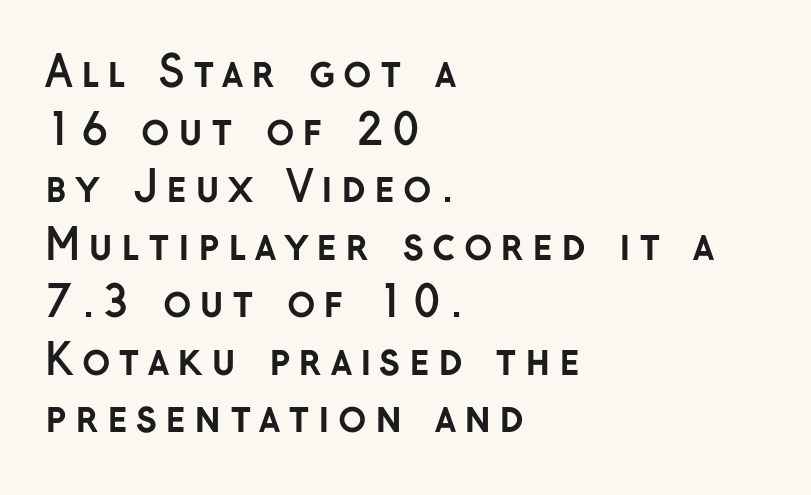
A clean baseline with only descenders dipping below it. Examine the stroke ends and you'll find no serifs. How heavy is the stroke? Heavy — this is a bold. All the whitespace from short lines collects on the right. Think of a printed novel: that variable character pitch is what you see here. Italic: no, the glyphs are upright roman.
